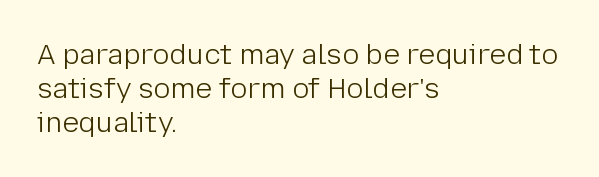
Q: Is the text bold? A: No.
Q: Is the text italic (slanted)? A: No, it is upright.
Q: Is the typeface a serif or a sans-serif typeface? A: Sans-serif.
Q: Is the text underlined? A: No.
Q: How is the paragraph aligned? A: Left-aligned.
Q: Is the spacing between letters normal or unusually wide? A: Normal.
Q: Width (condensed, normal, or wide)? A: Normal.
Q: Stroke contrast? A: Low.
Q: x-height? A: Medium.
Q: Monospaced? A: No.
